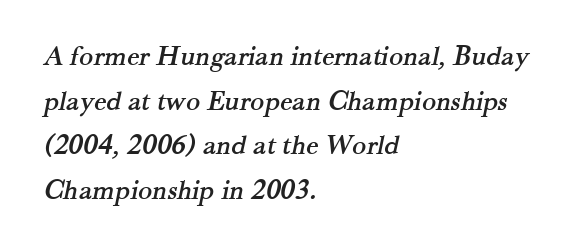
Decoration check: the copy has no underline. The rendering keeps characters at their native spacing. Here the designer chose a conventional face with non-uniform glyph widths. Normally led — the rows are evenly, conventionally spaced.
